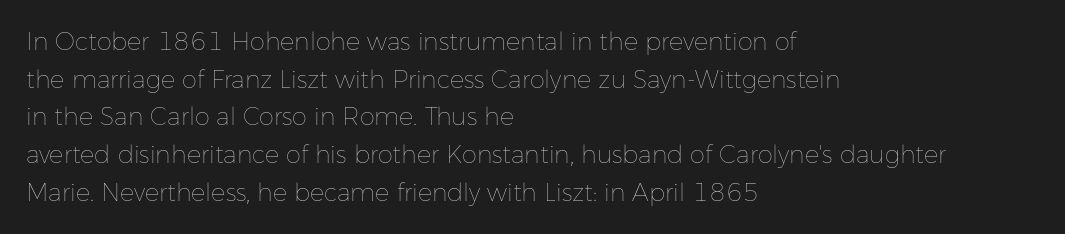
The image shows 24 px text type, upright; set left-aligned, normal line spacing (1.57x), normal letter spacing, not underlined.
